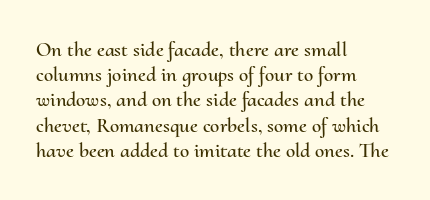
Posture: straight, roman, zero tilt. A clean baseline with only descenders dipping below it. Does the copy run flush right? No — it runs flush left. Tracking value appears to be zero — textbook default spacing.
